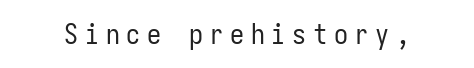
The image shows 28 px regular-weight, condensed sans-serif type, upright, monospaced; set unusually wide letter spacing (+0.24 em), not underlined; low stroke contrast and a medium x-height.
